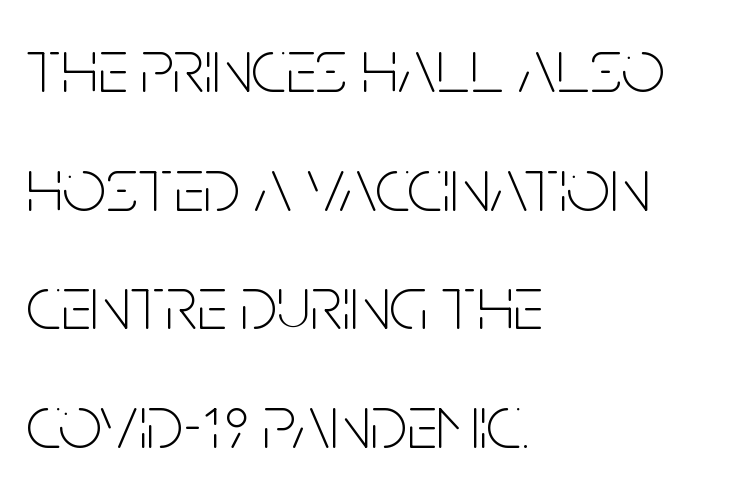
{"serif": "no", "italic": "no", "bold": "no", "weight": "thin", "width": "condensed", "stroke_contrast": "low", "x_height": "large", "monospaced": "no", "underline": "no", "align": "left", "line_spacing": "normal", "line_spacing_ratio": 1.54, "letter_spacing": "normal", "letter_spacing_em": 0.0, "glyph_px": 77}
